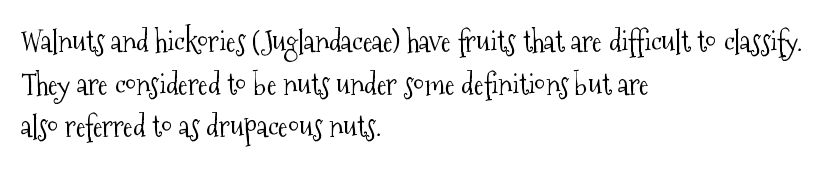
The image shows 29 px light, condensed serif type, upright; set left-aligned, normal line spacing (1.47x), normal letter spacing, not underlined; medium stroke contrast and a medium x-height.
